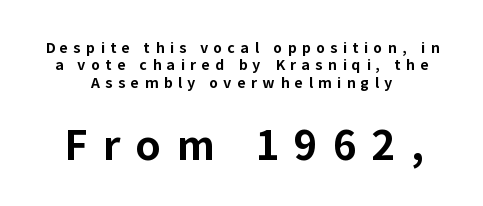
The image shows 40 px bold sans-serif type, upright; set centered, normal line spacing (1.25x), unusually wide letter spacing (+0.39 em), not underlined; the second (bottom) block is 2.86x larger; low stroke contrast and a medium x-height.
